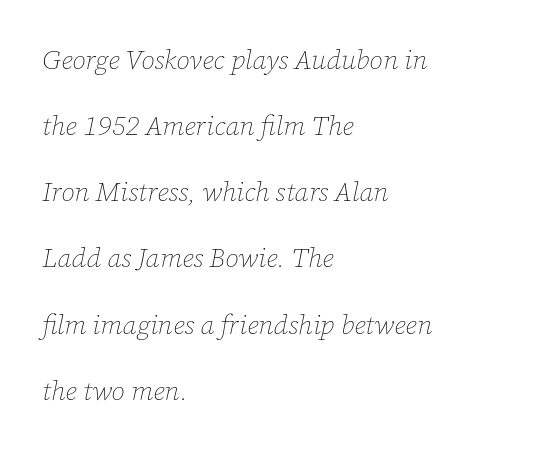
The image shows 27 px text type, italic (leaning right); set left-aligned, loose line spacing (2.45x), normal letter spacing, not underlined.
